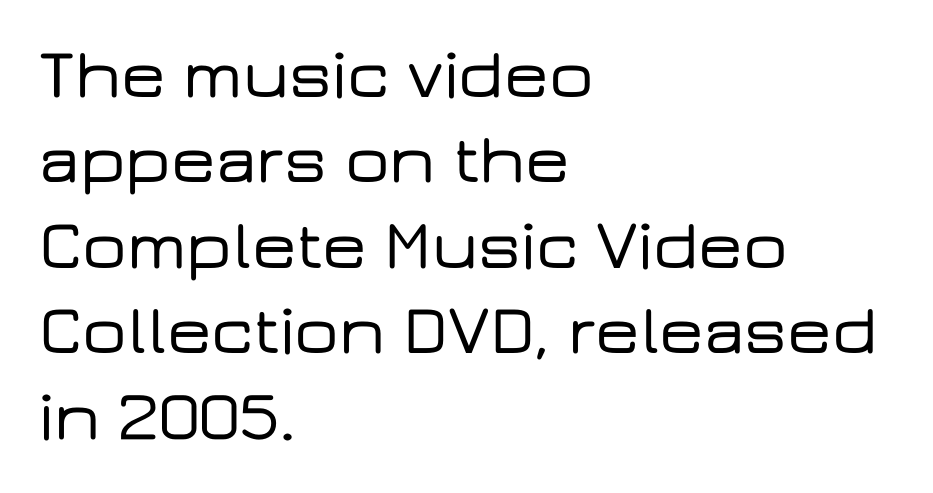
Q: Is the text italic (slanted)? A: No, it is upright.
Q: Is the typeface a serif or a sans-serif typeface? A: Sans-serif.
Q: Is the text underlined? A: No.
Q: How is the paragraph aligned? A: Left-aligned.
Q: Is the spacing between letters normal or unusually wide? A: Normal.
Q: Width (condensed, normal, or wide)? A: Wide.
Q: Stroke contrast? A: Low.
Q: x-height? A: Medium.
Q: Monospaced? A: No.
